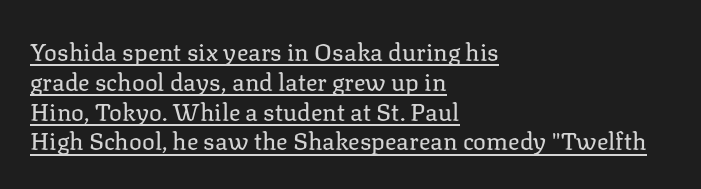
The image shows 24 px text type, upright; set left-aligned, line spacing 1.24x, normal letter spacing, underlined.
